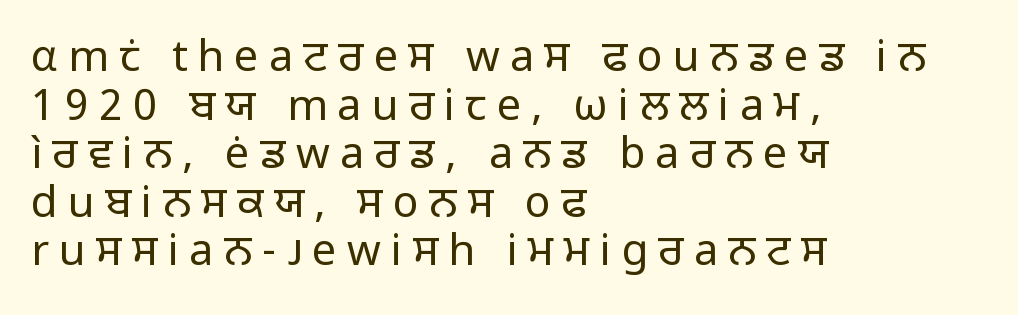
The image shows 43 px regular-weight sans-serif type, upright; set left-aligned, tight line spacing (1.13x), unusually wide letter spacing (+0.24 em), not underlined; low stroke contrast and a medium x-height.
